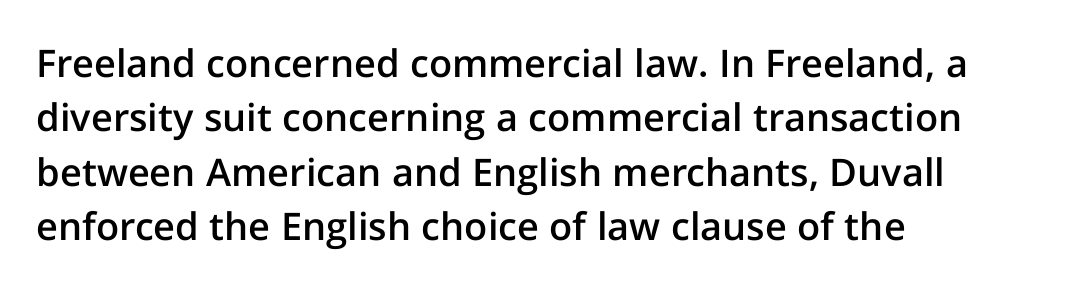
{"serif": "no", "italic": "no", "bold": "semi", "weight": "semibold", "width": "normal", "stroke_contrast": "low", "x_height": "medium", "monospaced": "no", "underline": "no", "align": "left", "line_spacing": "normal", "line_spacing_ratio": 1.43, "letter_spacing": "normal", "letter_spacing_em": 0.0, "glyph_px": 38}
